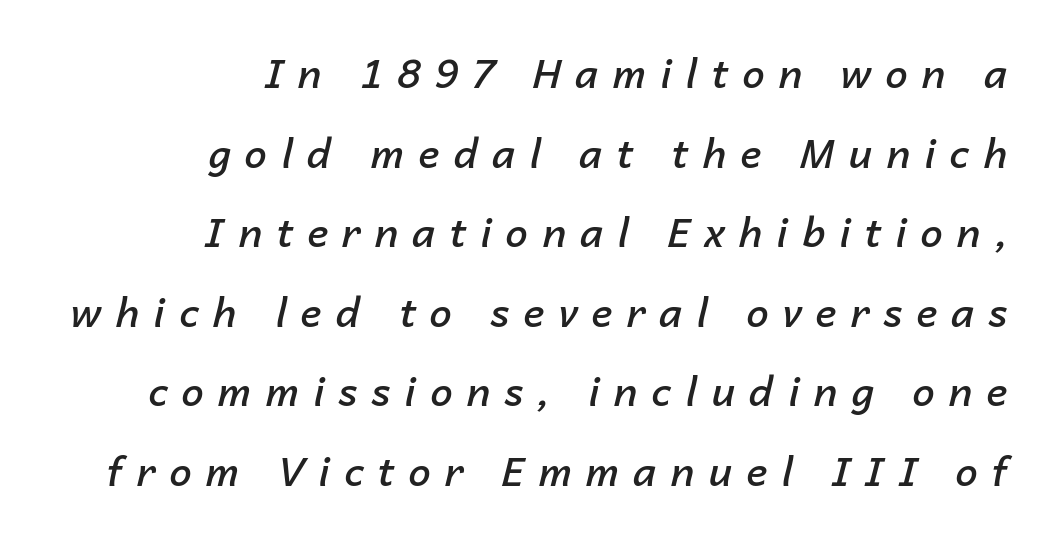
Q: Is the text bold? A: Semi-bold.
Q: Is the text italic (slanted)? A: Yes, it leans right by about 14 degrees.
Q: Is the text underlined? A: No.
Q: How is the paragraph aligned? A: Right-aligned.
Q: Is the spacing between letters normal or unusually wide? A: Unusually wide.
Q: Is the spacing between lines tight, normal or loose? A: Loose.
Q: Width (condensed, normal, or wide)? A: Normal.
Q: Stroke contrast? A: Low.
Q: x-height? A: Medium.
Q: Monospaced? A: No.
